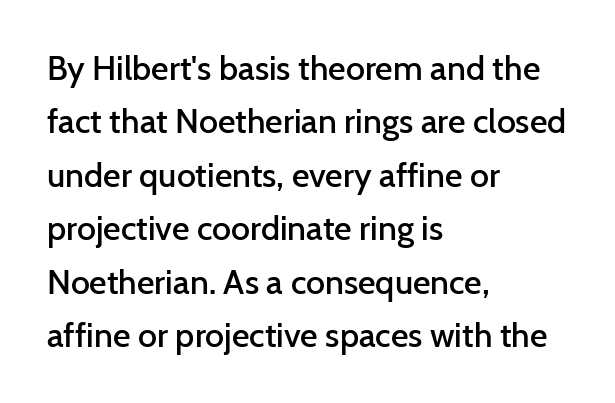
{"serif": "no", "italic": "no", "bold": "semi", "weight": "semibold", "width": "normal", "stroke_contrast": "low", "x_height": "medium", "monospaced": "no", "underline": "no", "align": "left", "line_spacing": "normal", "line_spacing_ratio": 1.57, "letter_spacing": "normal", "letter_spacing_em": 0.0, "glyph_px": 34}
